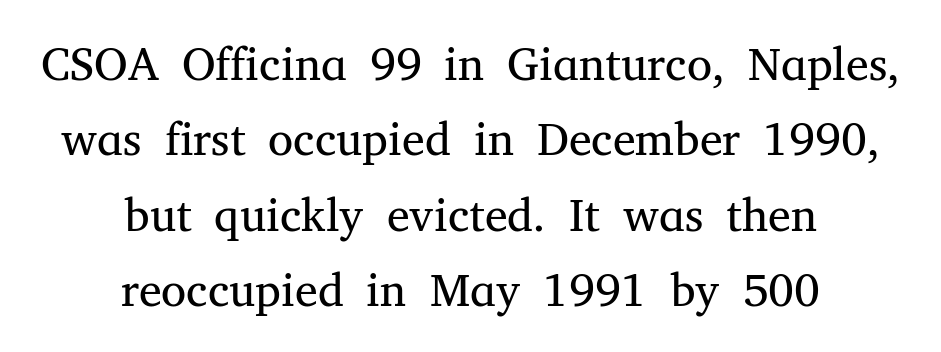
Clear beneath every line of the passage. Little horizontal feet cap the strokes, marking this as serif type. Style check: upright. Vertical stems look standard width or narrower in stroke. The face used here is proportionally spaced, like ordinary book or web type. Each new line begins a customary step beneath the previous one.
